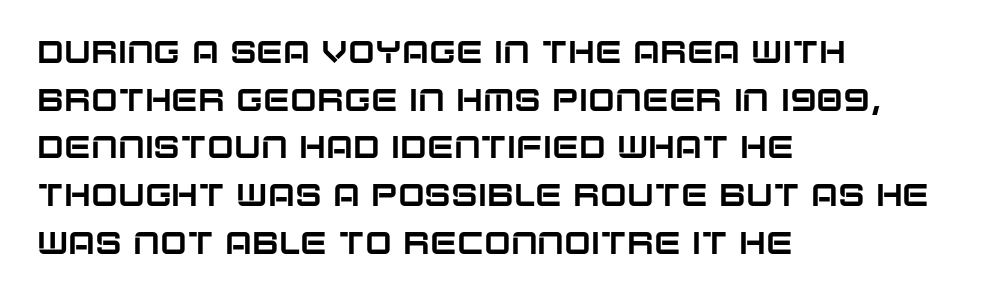
{"serif": "no", "italic": "no", "width": "normal", "stroke_contrast": "low", "x_height": "large", "monospaced": "no", "underline": "no", "align": "left", "line_spacing": "normal", "line_spacing_ratio": 1.49, "letter_spacing": "normal", "letter_spacing_em": 0.0, "glyph_px": 32}
